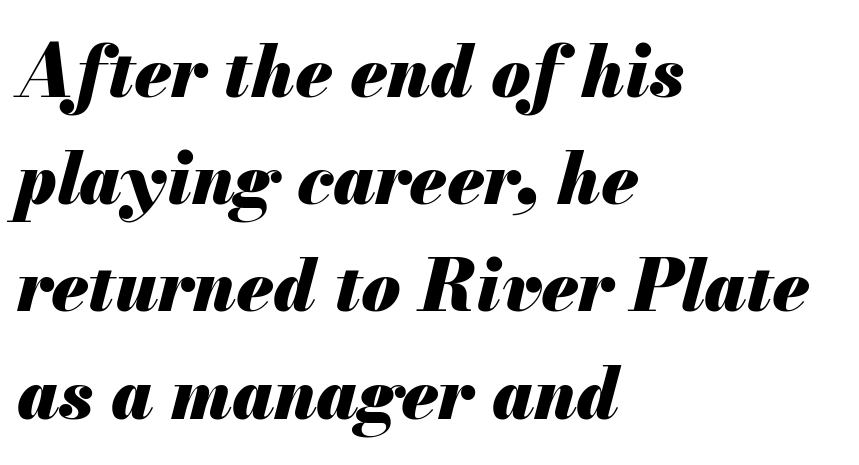
Q: Is the text bold? A: Yes.
Q: Is the text italic (slanted)? A: Yes, it leans right by about 13 degrees.
Q: Is the text underlined? A: No.
Q: How is the paragraph aligned? A: Left-aligned.
Q: Is the spacing between letters normal or unusually wide? A: Normal.
Q: Is the spacing between lines tight, normal or loose? A: Normal.
Q: Width (condensed, normal, or wide)? A: Normal.
Q: Stroke contrast? A: Medium.
Q: x-height? A: Small.
Q: Monospaced? A: No.
